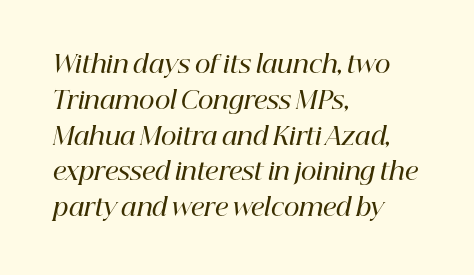
Check under the words: just untouched page. Typographic density is moderately raised because the face is semibold. Here the glyphs are tracked normally, forming tight word shapes. The face used here has a pronounced slope to its letters.
